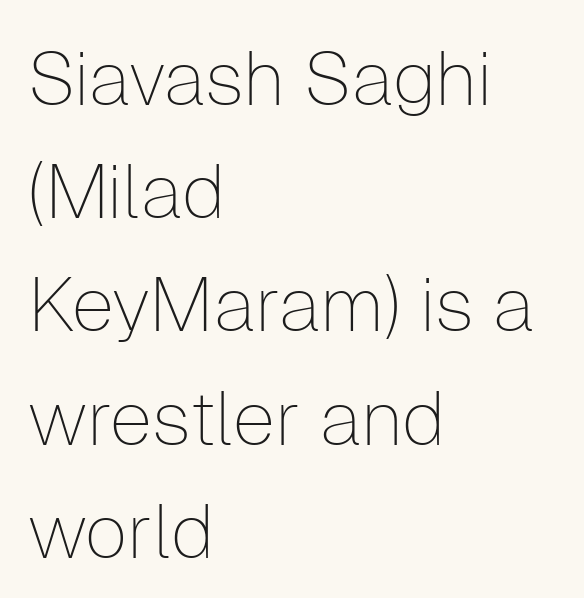
Regarding leading, the lines here are spaced in the standard way. The font family rendered here belongs to the sans-serif group. Standard letterfit; no display-style spreading of the glyphs. The typesetting does not lean heavy: it is not bold. These lines are rendered in a variable-pitch font.
